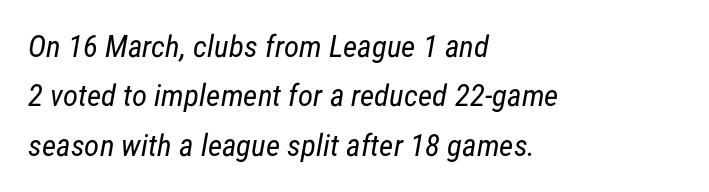
{"serif": "no", "bold": "no", "weight": "regular", "width": "condensed", "stroke_contrast": "low", "x_height": "medium", "monospaced": "no", "underline": "no", "align": "left", "line_spacing": "normal", "line_spacing_ratio": 1.59, "letter_spacing": "normal", "letter_spacing_em": 0.0, "glyph_px": 31}
